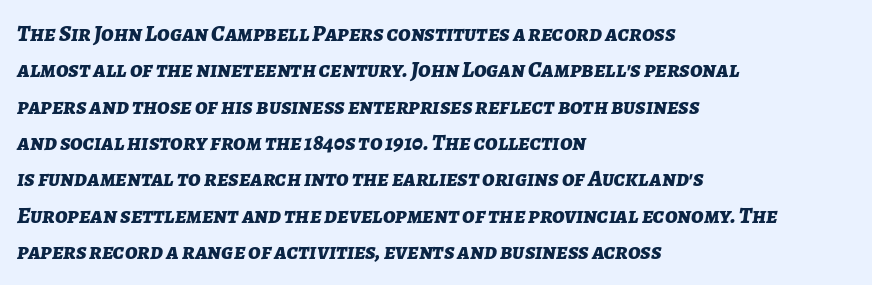
What weight is shown? A full bold with thick strokes. Glyph-to-glyph distance matches everyday printed text. The paragraph shown leans on its left margin. Check the space under the baseline: it is left empty. The letters are slanted; this is an italic face.
